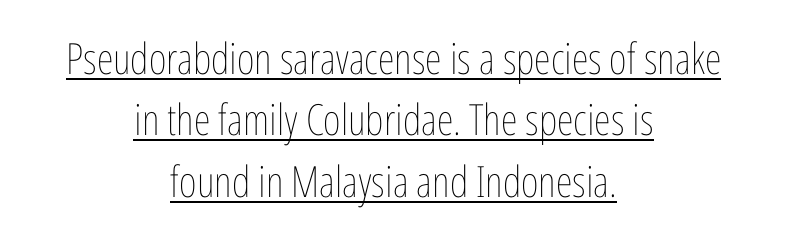
{"italic": "no", "bold": "no", "weight": "thin", "width": "condensed", "stroke_contrast": "low", "x_height": "medium", "monospaced": "no", "underline": "yes", "align": "center", "line_spacing": "normal", "line_spacing_ratio": 1.43, "letter_spacing": "normal", "letter_spacing_em": 0.0, "glyph_px": 43}
